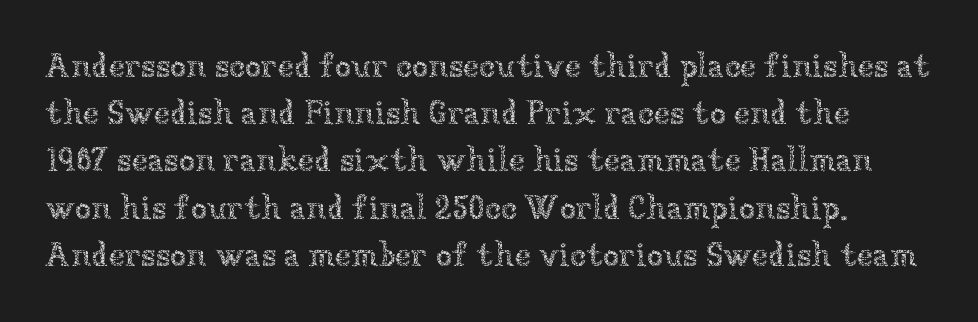
The image shows 33 px thin type, upright; set normal line spacing (1.43x), normal letter spacing, not underlined; low stroke contrast and a medium x-height.
